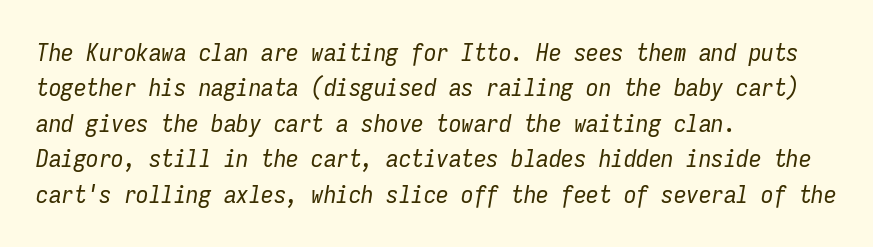
{"italic": "yes", "lean": "right", "slant_degrees": 9, "bold": "no", "underline": "no", "align": "left", "line_spacing": "normal", "line_spacing_ratio": 1.42, "letter_spacing": "normal", "letter_spacing_em": 0.0, "glyph_px": 25}
